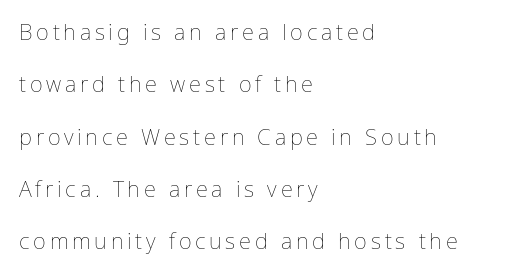
Q: Is the text bold? A: No.
Q: Is the text italic (slanted)? A: No, it is upright.
Q: Is the text underlined? A: No.
Q: How is the paragraph aligned? A: Left-aligned.
Q: Is the spacing between lines tight, normal or loose? A: Loose.
